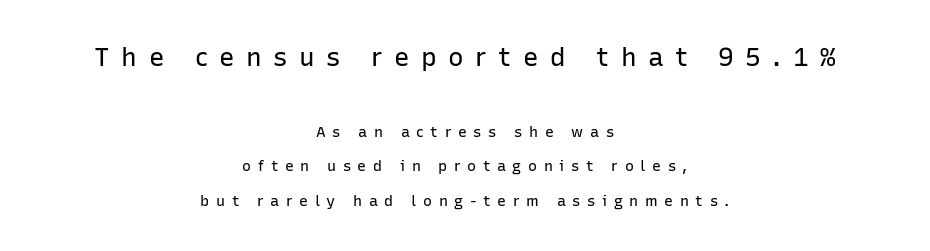
These lines stack symmetrically, like a column narrowing and widening about its center. Top chunk: large. Bottom chunk: small. Descender tails drop into unmarked territory. Heaviness? Minimal to ordinary, like unemphasized prose. Honestly, the rows look like they've been pulled way apart.
